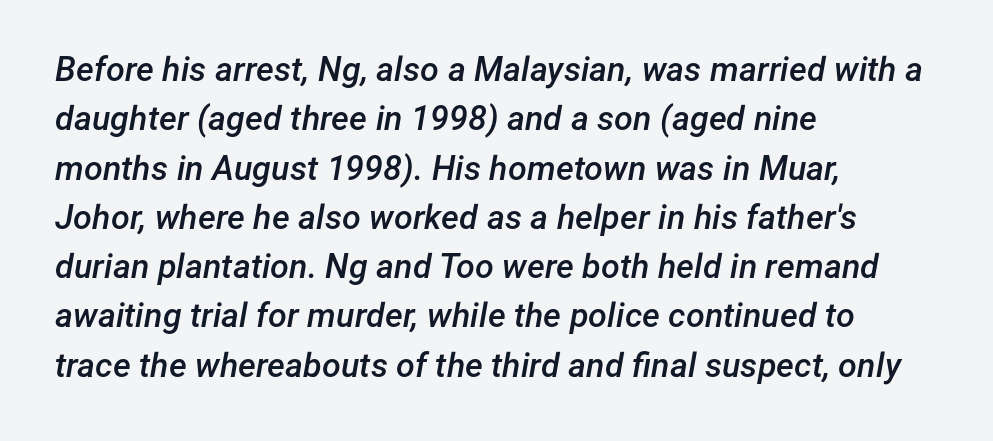
Q: Is the text bold? A: Semi-bold.
Q: Is the text italic (slanted)? A: Yes, it leans right by about 12 degrees.
Q: Is the text underlined? A: No.
Q: How is the paragraph aligned? A: Left-aligned.
Q: Is the spacing between letters normal or unusually wide? A: Normal.
Q: Is the spacing between lines tight, normal or loose? A: Normal.
Q: Width (condensed, normal, or wide)? A: Normal.
Q: Stroke contrast? A: Low.
Q: x-height? A: Medium.
Q: Monospaced? A: No.
